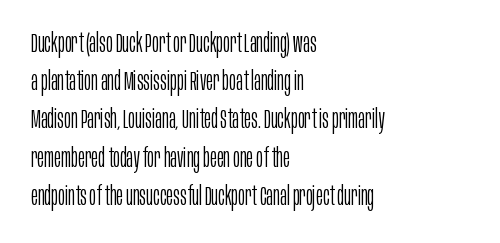
{"italic": "no", "bold": "no", "underline": "no", "align": "left", "line_spacing": "normal", "line_spacing_ratio": 1.47, "letter_spacing": "normal", "letter_spacing_em": 0.0, "glyph_px": 26}
